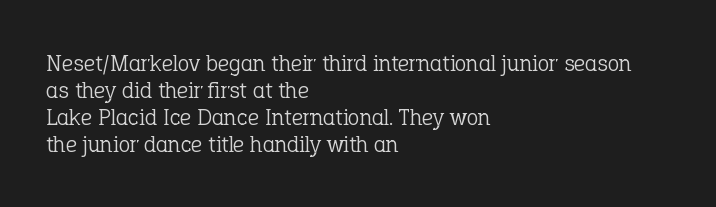
Q: Is the text bold? A: No.
Q: Is the text italic (slanted)? A: No, it is upright.
Q: Is the text underlined? A: No.
Q: How is the paragraph aligned? A: Left-aligned.
Q: Is the spacing between letters normal or unusually wide? A: Normal.
Q: Is the spacing between lines tight, normal or loose? A: Tight.
